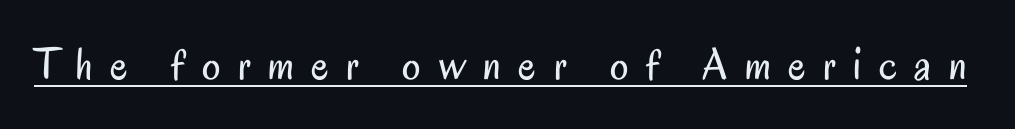
Q: Is the text bold? A: No.
Q: Is the text italic (slanted)? A: No, it is upright.
Q: Is the typeface a serif or a sans-serif typeface? A: Sans-serif.
Q: Is the text underlined? A: Yes.
Q: Is the spacing between letters normal or unusually wide? A: Unusually wide.
Q: Width (condensed, normal, or wide)? A: Condensed.
Q: Stroke contrast? A: Low.
Q: x-height? A: Small.
Q: Monospaced? A: No.
